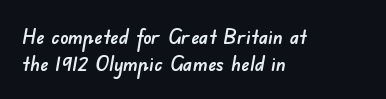
Between one letter and the next there's only the usual sliver of space. Nobody drew a line under any word here. One glance says typical: line gaps are just what's usual. This rendering uses left alignment, leaving the right contour irregular.
